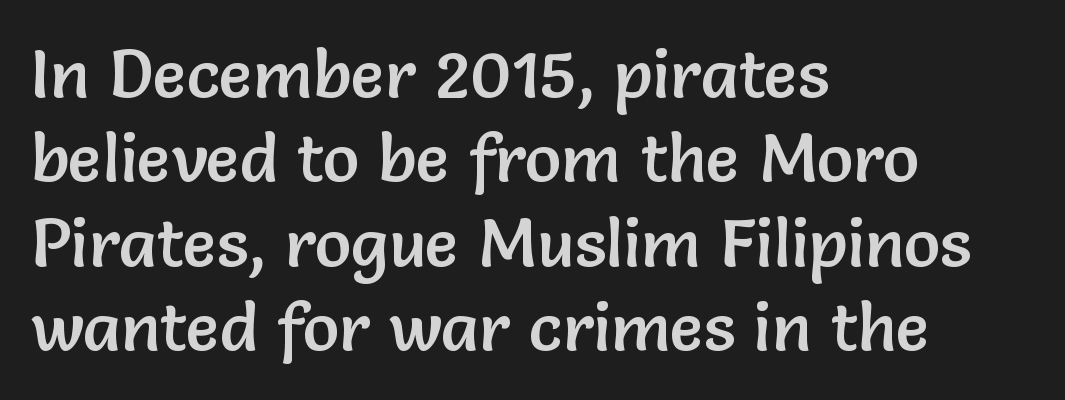
Varying glyph widths throughout — classic text-font behaviour. The space beneath each line is pristine and unruled. Upright lettering throughout. Look at the bottom of the vertical strokes: they stop flat, with no serifs. Words appear dense and cohesive because spacing is normal.
